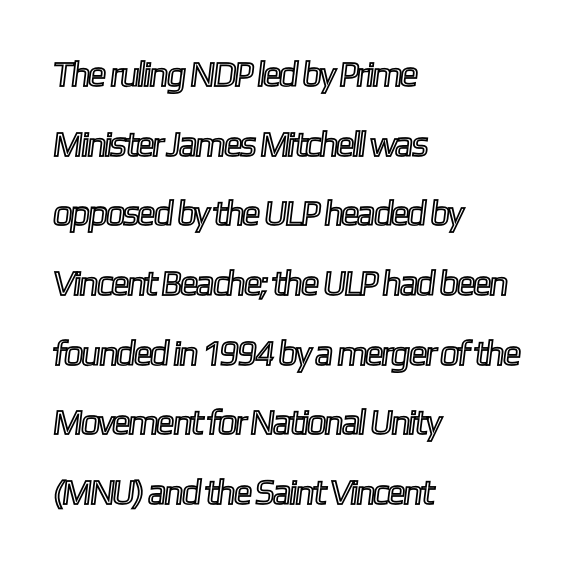
Q: Is the text underlined? A: No.
Q: How is the paragraph aligned? A: Left-aligned.
Q: Is the spacing between letters normal or unusually wide? A: Normal.
Q: Is the spacing between lines tight, normal or loose? A: Loose.
Q: Width (condensed, normal, or wide)? A: Condensed.
Q: x-height? A: Medium.
Q: Monospaced? A: No.
